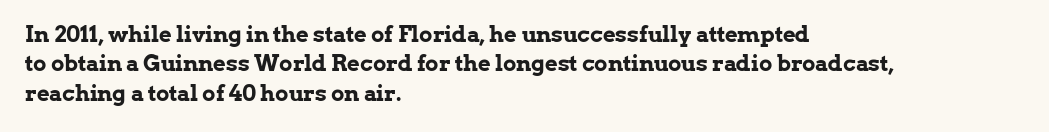
Q: Is the text bold? A: Yes.
Q: Is the text italic (slanted)? A: No, it is upright.
Q: Is the text underlined? A: No.
Q: How is the paragraph aligned? A: Left-aligned.
Q: Is the spacing between letters normal or unusually wide? A: Normal.
Q: Is the spacing between lines tight, normal or loose? A: Normal.
